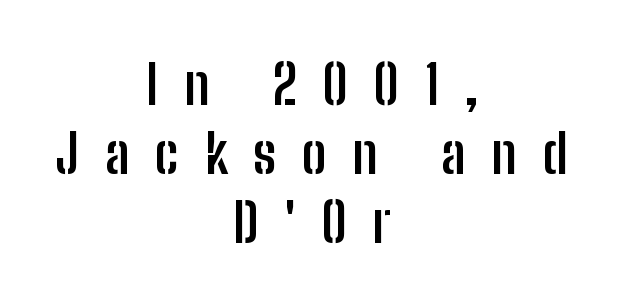
You could not count columns in this text — the font is proportionally spaced. Display-style spreading of the glyphs; the letterfit is very open. Check where the strokes stop: nothing finishes them off — pure sans. I'd describe the lettering as bold — thick and assertive. Italic? Not at all — the glyphs are vertical. Where is the straight margin? There isn't one; the lines are centered.
